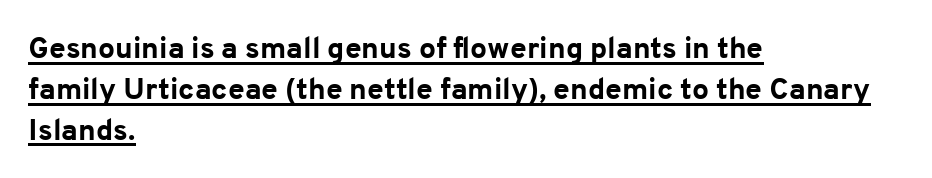
The image shows 30 px bold sans-serif type, upright; set left-aligned, normal line spacing (1.36x), normal letter spacing, underlined; low stroke contrast and a medium x-height.
